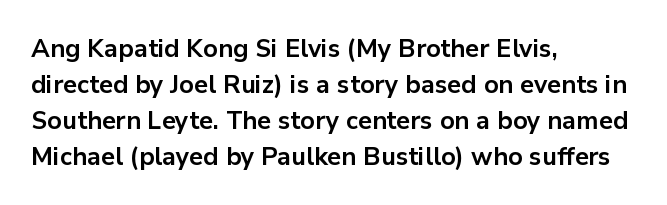
Q: Is the text bold? A: Yes.
Q: Is the text italic (slanted)? A: No, it is upright.
Q: Is the text underlined? A: No.
Q: How is the paragraph aligned? A: Left-aligned.
Q: Is the spacing between letters normal or unusually wide? A: Normal.
Q: Is the spacing between lines tight, normal or loose? A: Normal.
